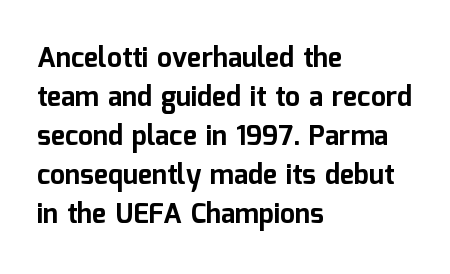
{"italic": "no", "bold": "yes", "underline": "no", "align": "left", "line_spacing": "normal", "line_spacing_ratio": 1.44, "letter_spacing": "normal", "letter_spacing_em": 0.0, "glyph_px": 27}
